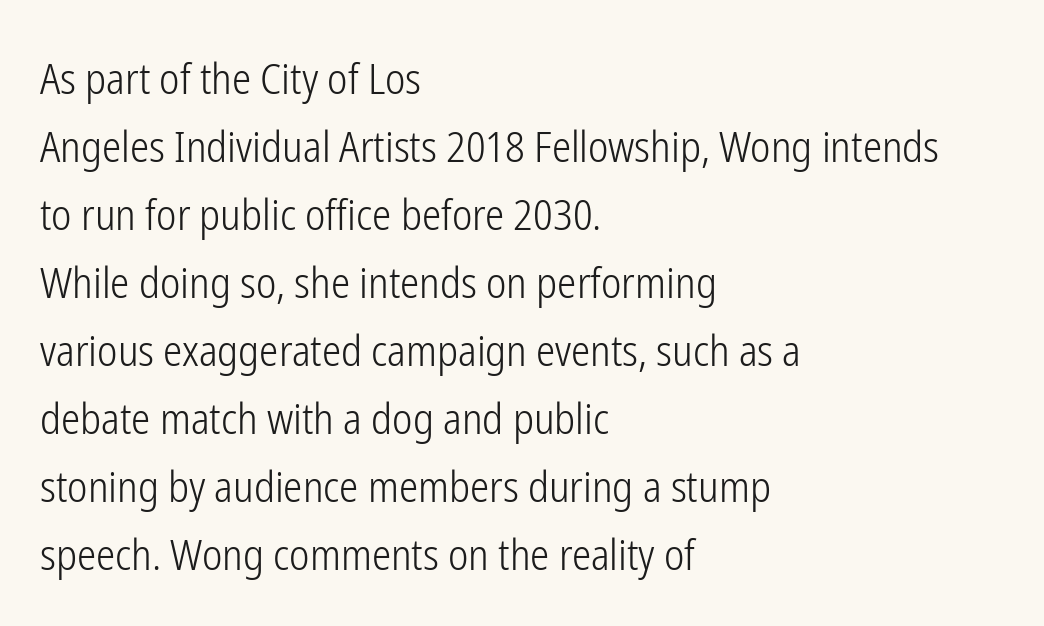
The image shows 43 px light, condensed sans-serif type, upright; set left-aligned, normal line spacing (1.58x), normal letter spacing, not underlined; low stroke contrast and a medium x-height.
